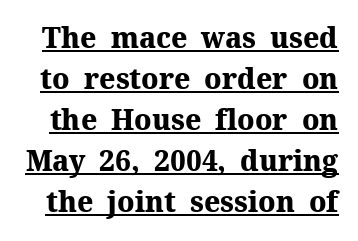
{"serif": "yes", "italic": "no", "bold": "yes", "weight": "heavy", "width": "normal", "stroke_contrast": "medium", "x_height": "medium", "monospaced": "no", "underline": "yes", "line_spacing": "normal", "line_spacing_ratio": 1.46, "letter_spacing": "normal", "letter_spacing_em": 0.0, "glyph_px": 28}
